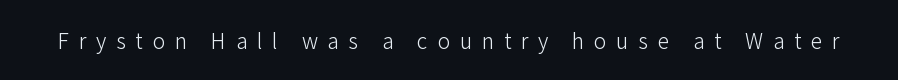
{"italic": "no", "bold": "no", "underline": "no", "letter_spacing": "wide", "letter_spacing_em": 0.46, "glyph_px": 21}
